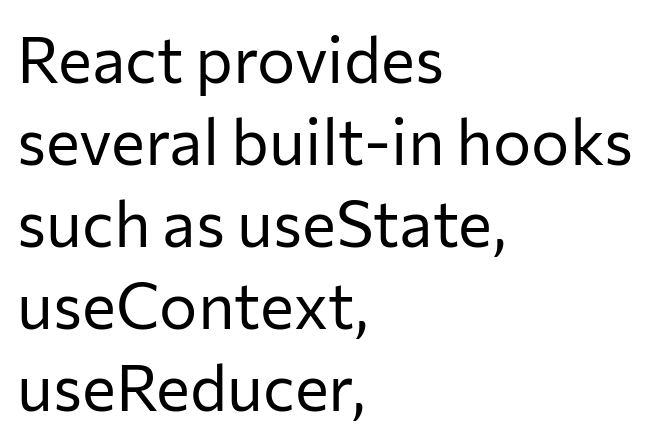
The image shows 64 px regular-weight sans-serif type, upright; set left-aligned, normal line spacing (1.28x), normal letter spacing, not underlined; low stroke contrast and a medium x-height.
